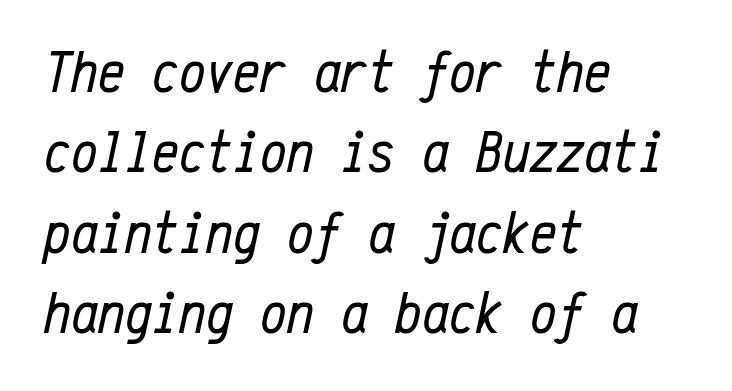
Q: Is the text bold? A: No.
Q: Is the text italic (slanted)? A: Yes, it leans right by about 12 degrees.
Q: Is the text underlined? A: No.
Q: How is the paragraph aligned? A: Left-aligned.
Q: Is the spacing between letters normal or unusually wide? A: Normal.
Q: Is the spacing between lines tight, normal or loose? A: Normal.
Q: Width (condensed, normal, or wide)? A: Condensed.
Q: Stroke contrast? A: Low.
Q: x-height? A: Medium.
Q: Monospaced? A: Yes.
